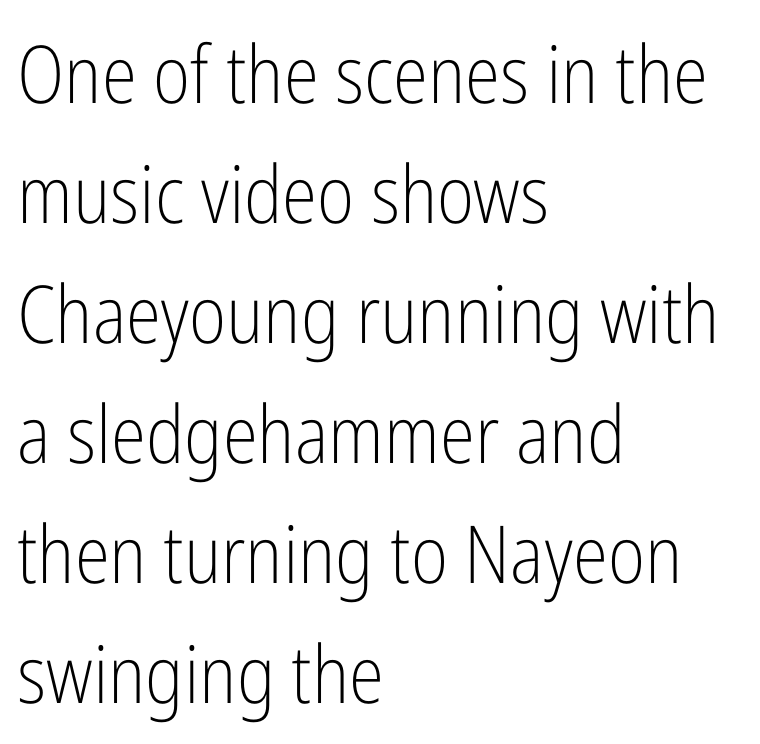
Letters rest on an invisible, unmarked baseline. Notice how the stems are strictly vertical — no italics here. In terms of letterspacing, this is plain default setting. This sample is left-justified, so line endings fall wherever the words run out.
